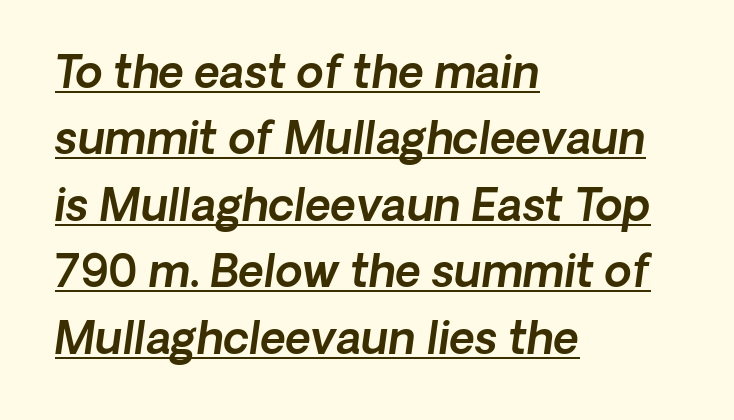
The image shows 44 px text type, italic (leaning right); set left-aligned, normal line spacing (1.51x), normal letter spacing, underlined; a medium x-height.
